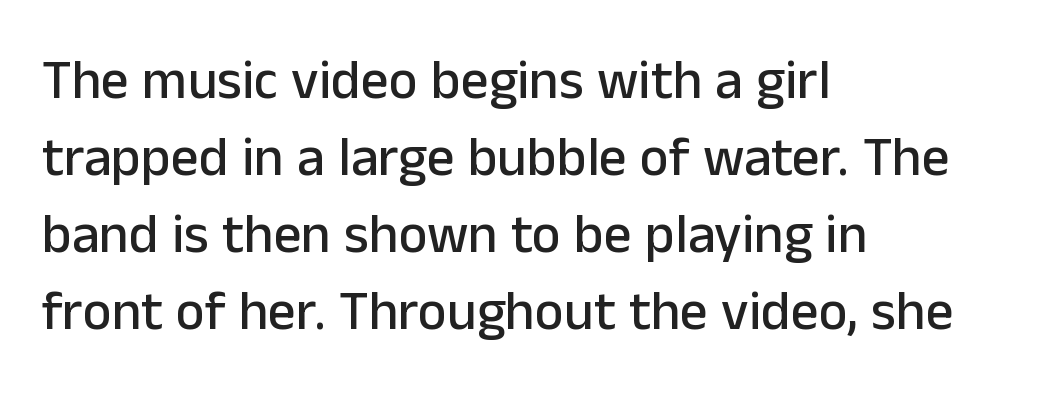
{"serif": "no", "italic": "no", "width": "normal", "stroke_contrast": "low", "x_height": "medium", "monospaced": "no", "underline": "no", "align": "left", "line_spacing": "normal", "line_spacing_ratio": 1.4, "letter_spacing": "normal", "letter_spacing_em": 0.0, "glyph_px": 55}
